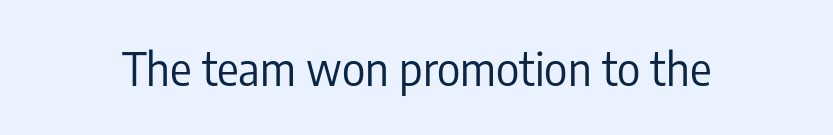
The image shows 45 px regular-weight, condensed sans-serif type, upright; set normal letter spacing, not underlined; low stroke contrast and a medium x-height.
